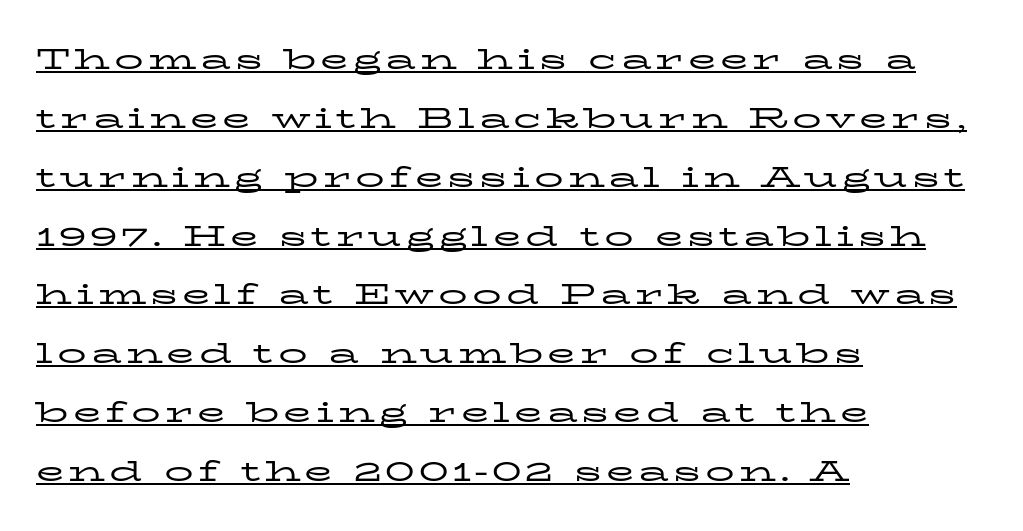
Q: Is the text bold? A: No.
Q: Is the text italic (slanted)? A: No, it is upright.
Q: Is the typeface a serif or a sans-serif typeface? A: Serif.
Q: Is the text underlined? A: Yes.
Q: How is the paragraph aligned? A: Left-aligned.
Q: Is the spacing between lines tight, normal or loose? A: Loose.
Q: Width (condensed, normal, or wide)? A: Wide.
Q: Stroke contrast? A: Low.
Q: x-height? A: Medium.
Q: Monospaced? A: No.
